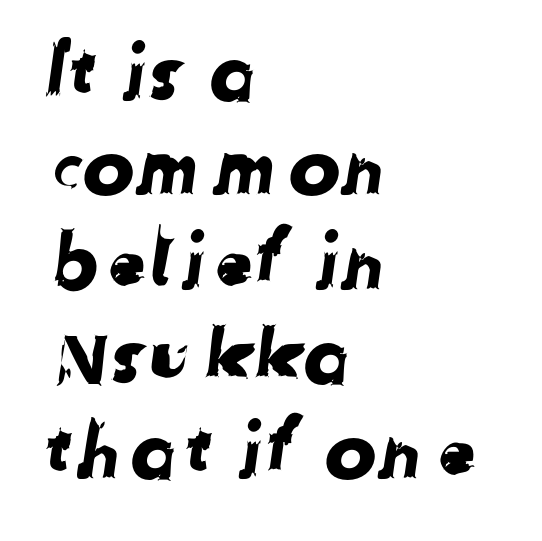
{"serif": "no", "width": "normal", "stroke_contrast": "low", "x_height": "medium", "monospaced": "no", "underline": "no", "align": "left", "line_spacing_ratio": 1.21, "letter_spacing": "normal", "letter_spacing_em": 0.0, "glyph_px": 78}
